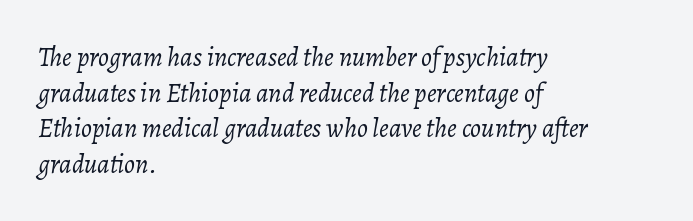
The image shows 27 px text type, italic (leaning right); set left-aligned, normal line spacing (1.32x), normal letter spacing, not underlined.
